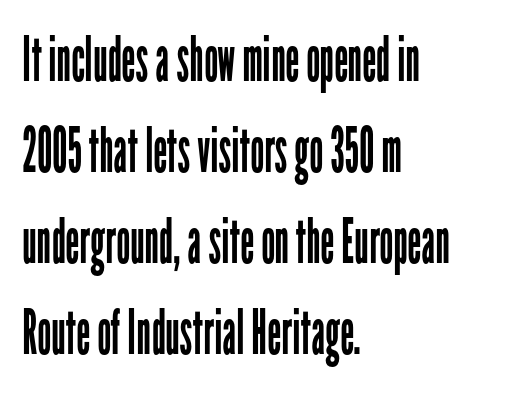
The image shows 62 px regular-weight, condensed sans-serif type, upright; set left-aligned, normal line spacing (1.47x), normal letter spacing, not underlined; low stroke contrast and a medium x-height.
